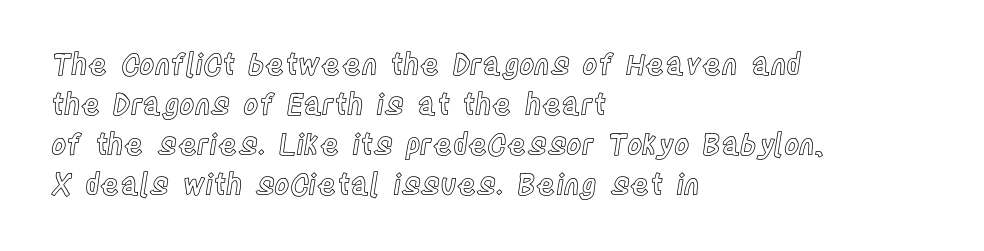
A normal amount of white space separates one row of letters from the next. Where is the straight margin? On the left. The baseline area is clear. Is this a fixed-width face? No — the glyphs have proportional, varying widths.
